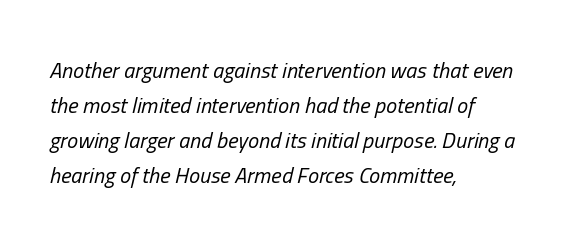
Q: Is the text bold? A: No.
Q: Is the text italic (slanted)? A: Yes, it leans right by about 13 degrees.
Q: Is the text underlined? A: No.
Q: How is the paragraph aligned? A: Left-aligned.
Q: Is the spacing between letters normal or unusually wide? A: Normal.
Q: Is the spacing between lines tight, normal or loose? A: Normal.
